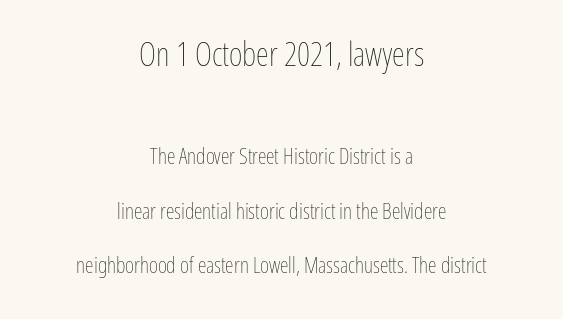
The lines are quadded center. The rendering uses natural spacing where letterforms have individual widths. Bigger letters appear in the top chunk; the bottom chunk is reduced. Short note: letters normally spaced. The passage shown stacks its lines with a broad gap.
